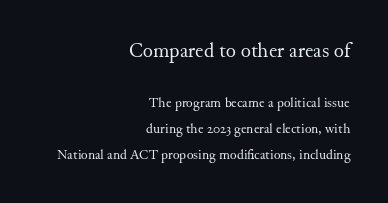
{"italic": "no", "bold": "no", "underline": "no", "align": "right", "line_spacing_ratio": 1.86, "letter_spacing": "normal", "letter_spacing_em": 0.0, "larger_block": "first", "size_ratio": 1.5, "glyph_px": 21}
